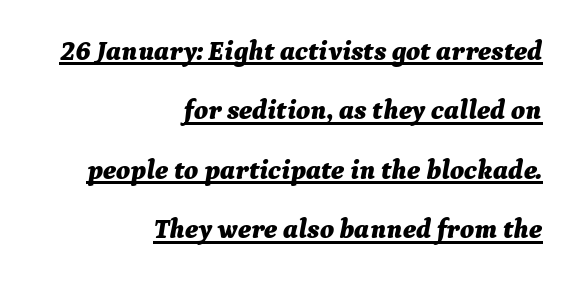
Between one letter and the next there's only the usual sliver of space. Like a heading marked for emphasis, these lines bear an underscore. The letters are bold, with thick, heavy strokes. You could fit nearly another row in the gap between these rows. Line ends are locked; line starts wander. The glyphs look as if they've been sheared to an angle.
